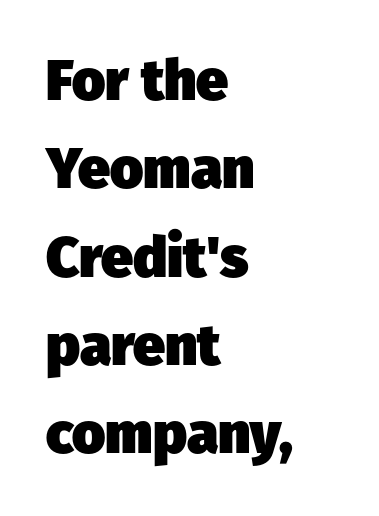
The image shows 57 px heavy sans-serif type; set left-aligned, normal line spacing (1.55x), normal letter spacing, not underlined; low stroke contrast and a medium x-height.
